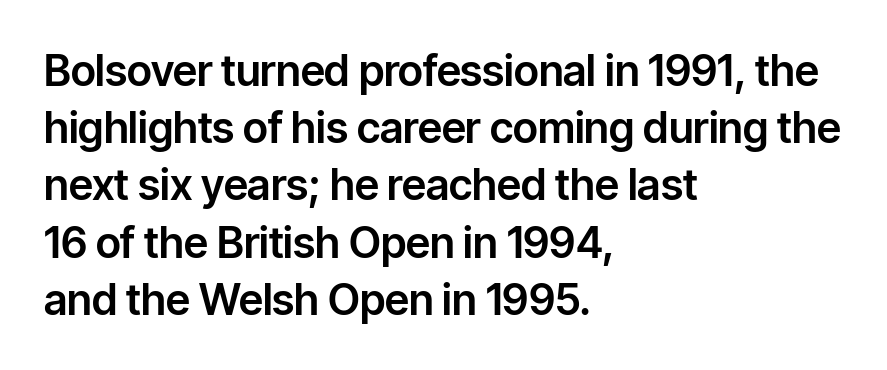
A student would call this left alignment; a typographer would say flush left, rag right. The type is set solid horizontally, with unmodified tracking. Note the varied advance widths — an 'i' is clearly narrower than an 'm'. The axis of the letterforms is exactly vertical. Just letters on the line, the space beneath them empty.
